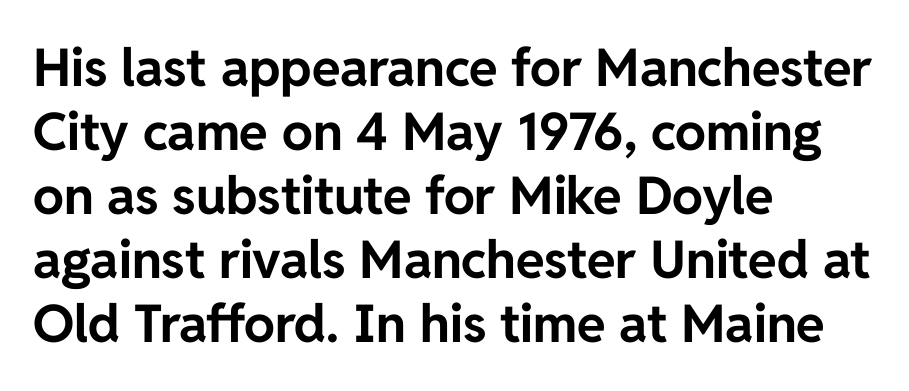
{"serif": "no", "italic": "no", "bold": "yes", "weight": "bold", "width": "normal", "stroke_contrast": "low", "x_height": "medium", "monospaced": "no", "underline": "no", "align": "left", "line_spacing_ratio": 1.23, "letter_spacing": "normal", "letter_spacing_em": 0.0, "glyph_px": 52}
